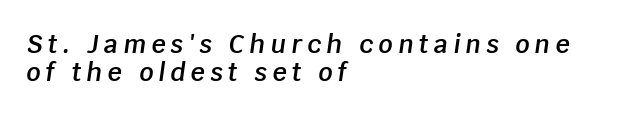
Q: Is the text bold? A: Semi-bold.
Q: Is the text italic (slanted)? A: Yes, it leans right by about 8 degrees.
Q: Is the text underlined? A: No.
Q: How is the paragraph aligned? A: Left-aligned.
Q: Is the spacing between letters normal or unusually wide? A: Unusually wide.
Q: Is the spacing between lines tight, normal or loose? A: Tight.
